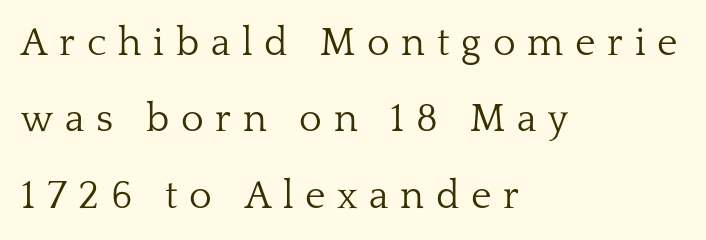
The image shows 39 px light serif type, upright; set left-aligned, loose line spacing (1.96x), unusually wide letter spacing (+0.3 em), not underlined; low stroke contrast and a medium x-height.
